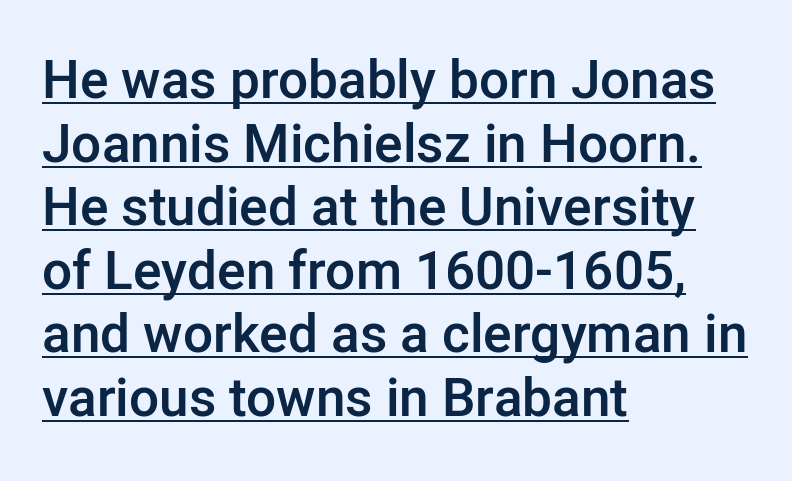
Every row of glyphs begins at an identical x-position on the left. Nope, no serifs anywhere on these letters. Every stem runs plumb, perpendicular to the baseline. Characters follow at the spacing the type designer built in. Looks like someone drew a line under every word here.
